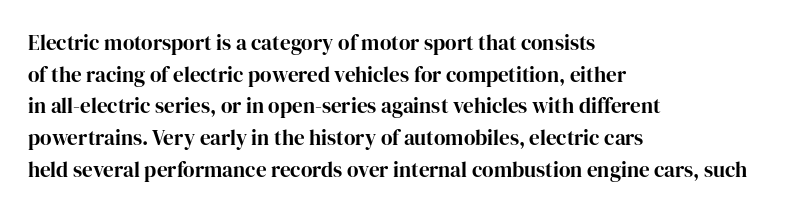
Q: Is the text bold? A: Yes.
Q: Is the text italic (slanted)? A: No, it is upright.
Q: Is the text underlined? A: No.
Q: How is the paragraph aligned? A: Left-aligned.
Q: Is the spacing between letters normal or unusually wide? A: Normal.
Q: Is the spacing between lines tight, normal or loose? A: Normal.
